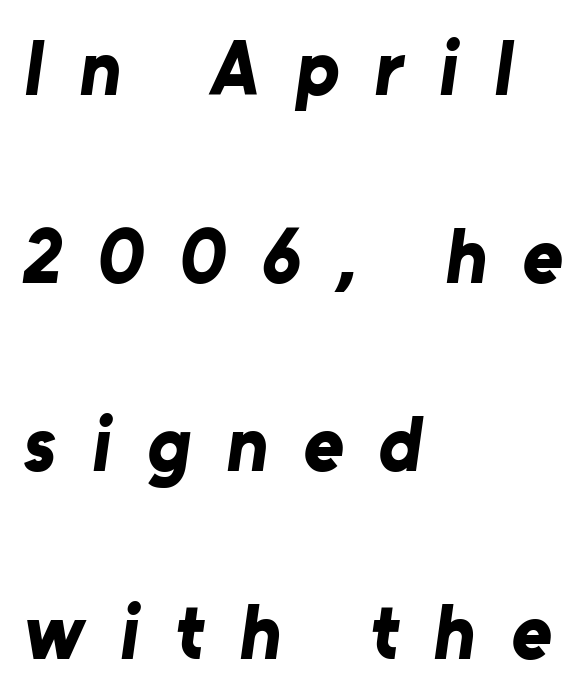
{"serif": "no", "bold": "yes", "weight": "bold", "width": "normal", "stroke_contrast": "low", "x_height": "medium", "monospaced": "no", "underline": "no", "align": "left", "line_spacing": "loose", "line_spacing_ratio": 2.44, "letter_spacing": "wide", "letter_spacing_em": 0.46, "glyph_px": 77}
